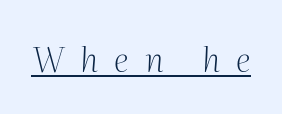
Every word sits above its own underline. Substantial extra tracking has been applied to these lines. Is this a fixed-width face? No — the glyphs have proportional, varying widths. Examine the stroke ends and you'll spot serifs. Is the type heavy? It reads as light-to-regular instead.
